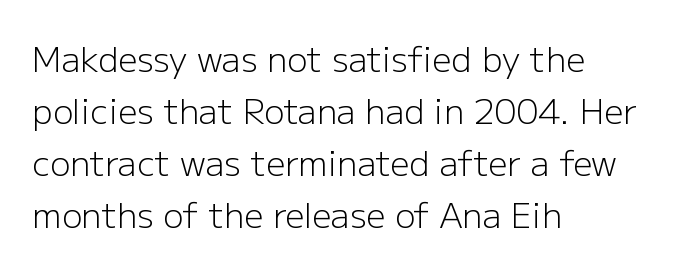
Quick note: not italic, upright. This rendering leaves character spacing at its baseline value. Successive baselines arrive at the customary interval. The typeface has the unassuming heft of standard copy or less. In CSS terms this would be text-align: left. The face used here is proportionally spaced, like ordinary book or web type.
